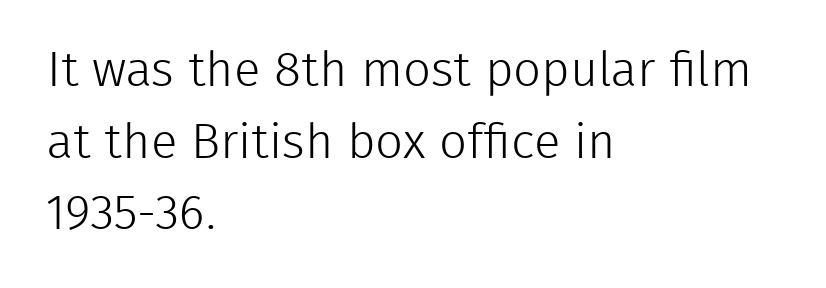
The rendering keeps characters at their native spacing. Any mark beneath the type? The region is blank. Note the varied advance widths — an 'i' is clearly narrower than an 'm'. A classic flush-left, rag-right setting is used for this passage. Unlike a traditional serif, this face leaves its strokes unadorned. No chunkiness to these letters — they're not bold.
